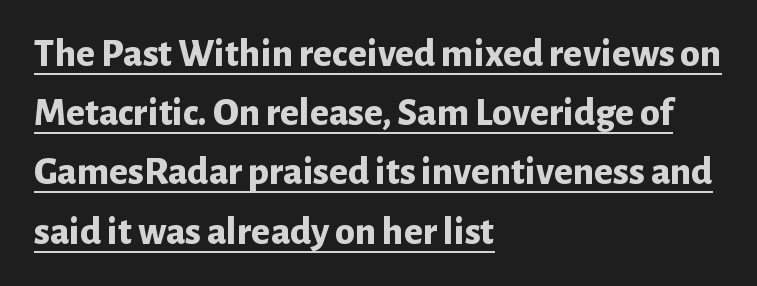
Horizontally, the lines are justified to the leading edge only. Does the leading feel generous? No, just average. Notice how the stems are strictly vertical — no italics here. Underlined type. You'd pick this weight for a headline — it's a proper bold. What stands out about the letter spacing? Nothing — it is the standard amount.
